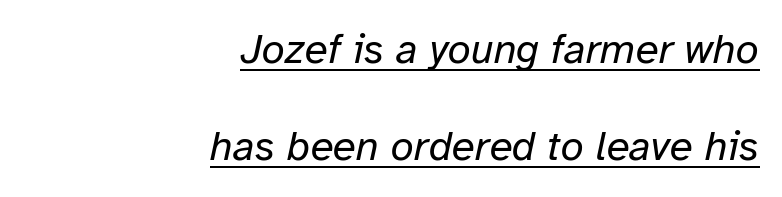
Each line of the rendering has a horizontal stroke beneath the glyphs. You can tell it's italic because the verticals aren't actually vertical. The passage shown is typed in a proportional face where columns would drift. The type is set solid horizontally, with unmodified tracking. Compared with a typical body face, this is equally light or lighter still.
